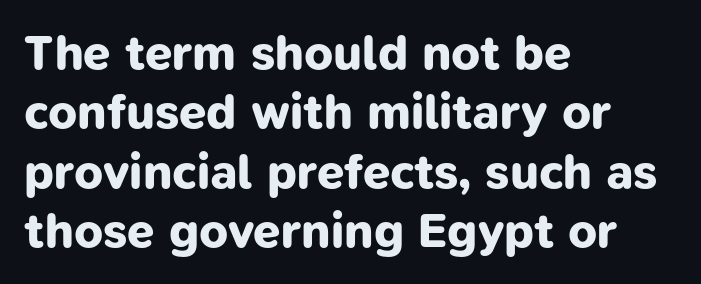
{"serif": "no", "bold": "yes", "weight": "bold", "width": "normal", "stroke_contrast": "low", "x_height": "medium", "monospaced": "no", "underline": "no", "align": "left", "line_spacing_ratio": 1.21, "letter_spacing": "normal", "letter_spacing_em": 0.0, "glyph_px": 49}
